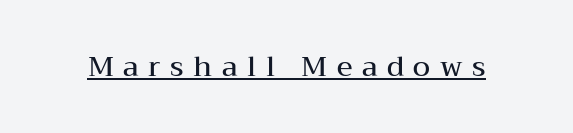
The image shows 28 px semibold, wide serif type, upright; set unusually wide letter spacing (+0.34 em), underlined; medium stroke contrast and a medium x-height.
